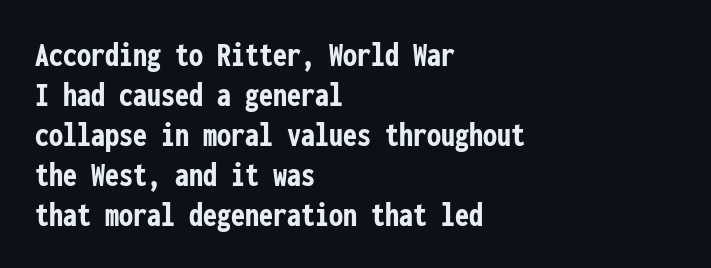
The image shows 35 px semibold, condensed sans-serif type, upright, monospaced; set left-aligned, tight line spacing (1.14x), normal letter spacing, not underlined; low stroke contrast and a medium x-height.
